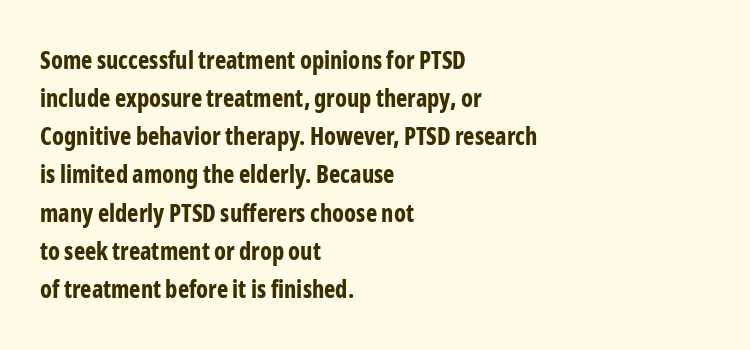
The image shows 24 px bold type, upright; set left-aligned, normal line spacing (1.59x), normal letter spacing, not underlined.
